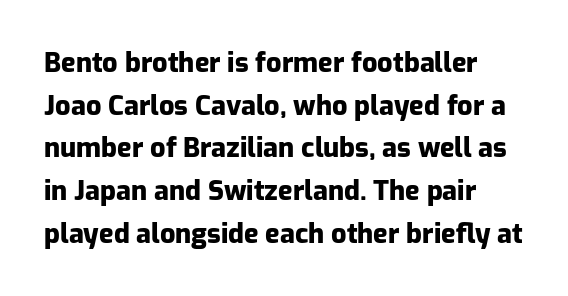
The image shows 27 px bold type, upright; set normal line spacing (1.58x), normal letter spacing, not underlined.
